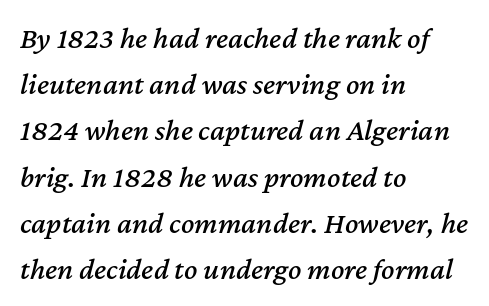
{"italic": "yes", "lean": "right", "slant_degrees": 12, "width": "normal", "stroke_contrast": "medium", "x_height": "medium", "monospaced": "no", "underline": "no", "align": "left", "line_spacing": "normal", "line_spacing_ratio": 1.49, "letter_spacing": "normal", "letter_spacing_em": 0.0, "glyph_px": 31}
